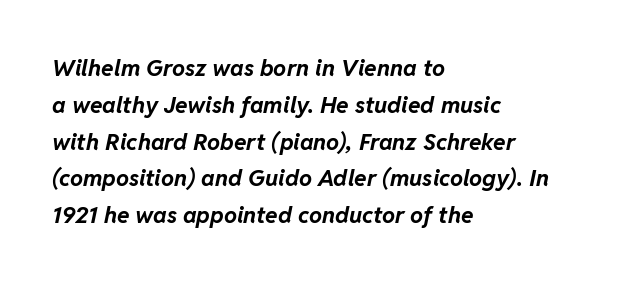
Students, observe: this is what conventionally led text looks like. Leftover space on each line is placed entirely after the last word. Observe the lean: these are italic letterforms. Nothing unusual about the tracking: characters are spaced as the font intends. Quick note: underline off. Weight check: bold — yes, fully.
